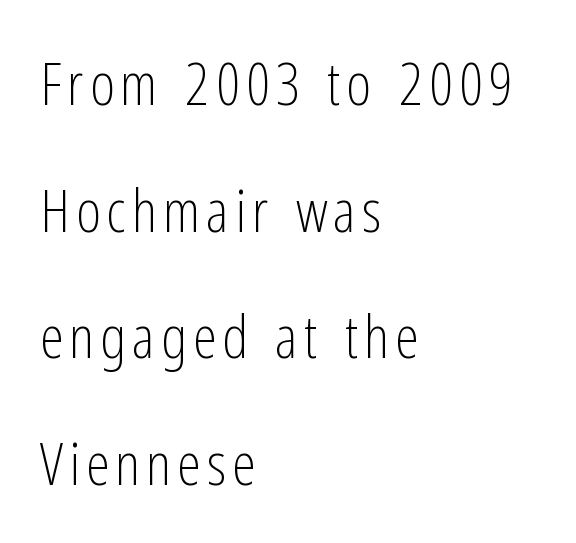
Q: Is the text bold? A: No.
Q: Is the text italic (slanted)? A: No, it is upright.
Q: Is the typeface a serif or a sans-serif typeface? A: Sans-serif.
Q: Is the text underlined? A: No.
Q: How is the paragraph aligned? A: Left-aligned.
Q: Is the spacing between lines tight, normal or loose? A: Loose.
Q: Width (condensed, normal, or wide)? A: Condensed.
Q: Stroke contrast? A: Low.
Q: x-height? A: Medium.
Q: Monospaced? A: No.
